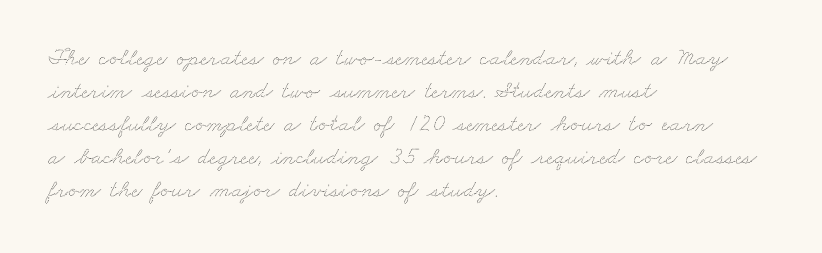
Q: Is the text underlined? A: No.
Q: How is the paragraph aligned? A: Left-aligned.
Q: Is the spacing between letters normal or unusually wide? A: Normal.
Q: Is the spacing between lines tight, normal or loose? A: Normal.
